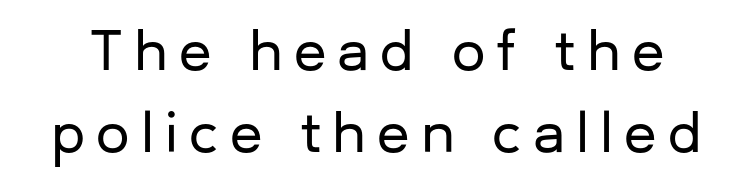
These lines are composed in type without serifs. Think of a printed novel: that variable character pitch is what you see here. The passage shown stacks its lines at a standard gap. The specimen omits any rule beneath the text block's lines.
